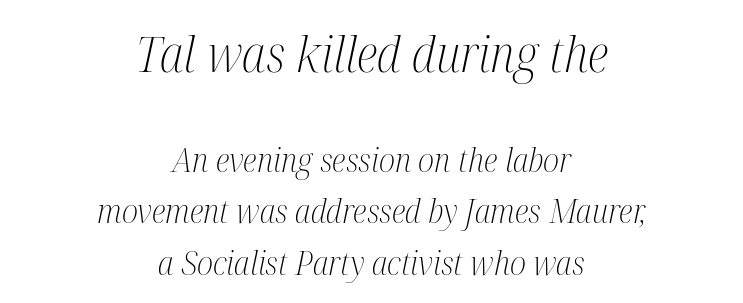
Q: Is the text bold? A: No.
Q: Is the text italic (slanted)? A: Yes, it leans right by about 12 degrees.
Q: Is the typeface a serif or a sans-serif typeface? A: Serif.
Q: Is the text underlined? A: No.
Q: How is the paragraph aligned? A: Centered.
Q: Is the spacing between letters normal or unusually wide? A: Normal.
Q: Is the spacing between lines tight, normal or loose? A: Normal.
Q: Which block of text is set in a larger size, the first (top) or the second (bottom)? A: The first (top) one.
Q: Width (condensed, normal, or wide)? A: Condensed.
Q: Stroke contrast? A: Medium.
Q: x-height? A: Medium.
Q: Monospaced? A: No.
